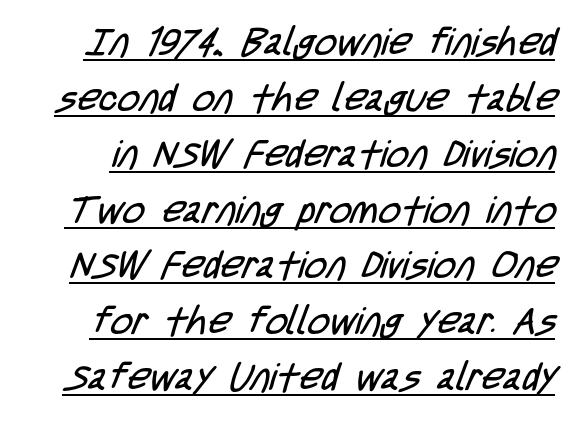
{"serif": "no", "bold": "no", "weight": "regular", "width": "condensed", "stroke_contrast": "low", "x_height": "large", "monospaced": "no", "underline": "yes", "line_spacing": "normal", "line_spacing_ratio": 1.47, "letter_spacing": "normal", "letter_spacing_em": 0.0, "glyph_px": 38}
